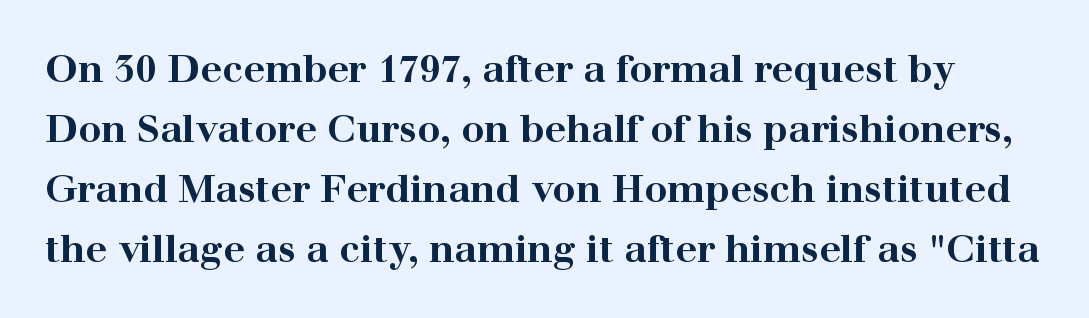
The image shows 38 px bold, wide serif type, upright; set normal line spacing (1.58x), normal letter spacing, not underlined; high stroke contrast and a medium x-height.
